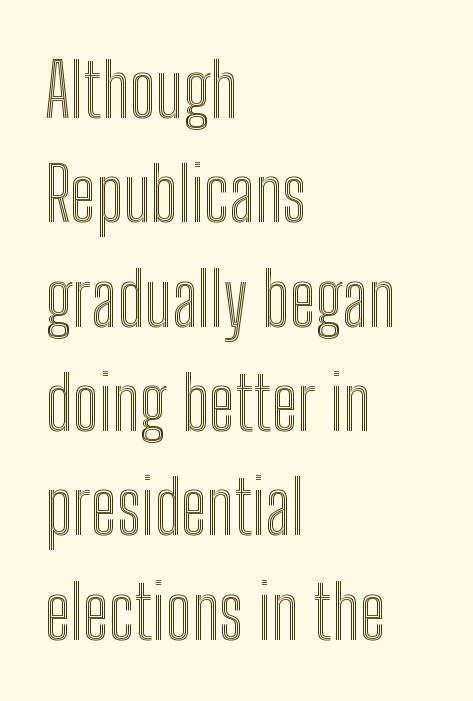
{"italic": "no", "width": "condensed", "x_height": "medium", "monospaced": "no", "underline": "no", "align": "left", "line_spacing": "normal", "line_spacing_ratio": 1.41, "letter_spacing": "normal", "letter_spacing_em": 0.0, "glyph_px": 74}
